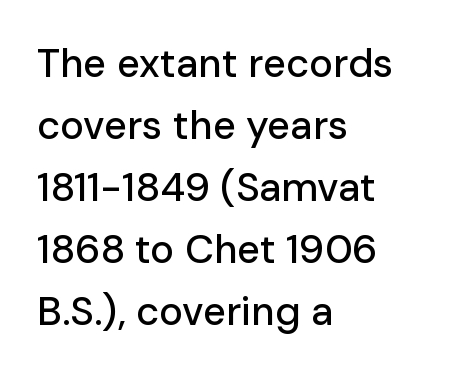
Q: Is the text italic (slanted)? A: No, it is upright.
Q: Is the typeface a serif or a sans-serif typeface? A: Sans-serif.
Q: Is the text underlined? A: No.
Q: How is the paragraph aligned? A: Left-aligned.
Q: Is the spacing between letters normal or unusually wide? A: Normal.
Q: Is the spacing between lines tight, normal or loose? A: Normal.
Q: Width (condensed, normal, or wide)? A: Normal.
Q: Stroke contrast? A: Low.
Q: x-height? A: Medium.
Q: Monospaced? A: No.
